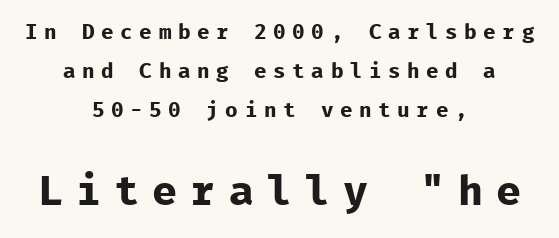
{"serif": "no", "italic": "no", "bold": "yes", "weight": "bold", "width": "normal", "stroke_contrast": "low", "x_height": "medium", "monospaced": "yes", "underline": "no", "align": "center", "line_spacing_ratio": 1.85, "letter_spacing": "wide", "letter_spacing_em": 0.31, "larger_block": "second", "size_ratio": 2.0, "glyph_px": 42}
